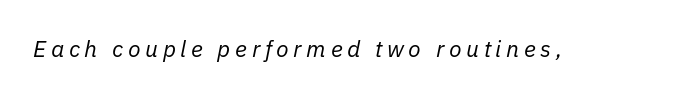
Summary of weight: not heavy and not bold. The glyphs look as if they've been sheared to an angle. The baseline area is clear. Tracking here is generous; glyphs stand well apart from one another.
